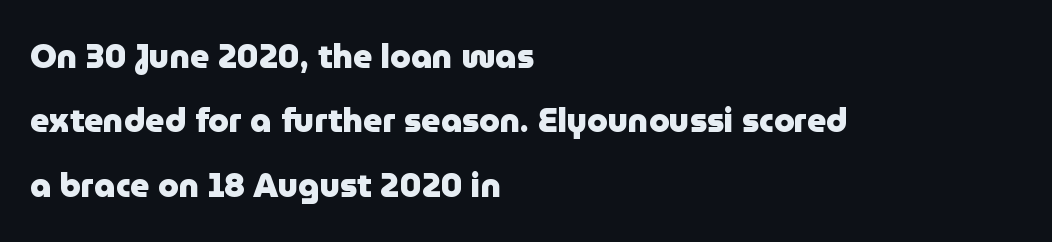
Q: Is the text bold? A: Yes.
Q: Is the text italic (slanted)? A: No, it is upright.
Q: Is the typeface a serif or a sans-serif typeface? A: Sans-serif.
Q: Is the text underlined? A: No.
Q: How is the paragraph aligned? A: Left-aligned.
Q: Is the spacing between letters normal or unusually wide? A: Normal.
Q: Is the spacing between lines tight, normal or loose? A: Loose.
Q: Width (condensed, normal, or wide)? A: Normal.
Q: Stroke contrast? A: Low.
Q: x-height? A: Medium.
Q: Monospaced? A: No.
